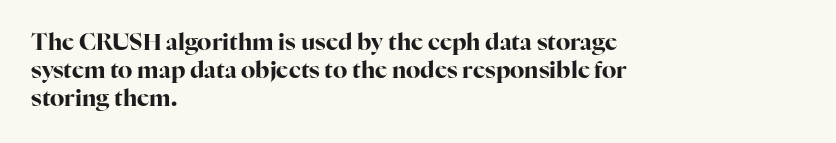
The image shows 23 px bold type, upright; set left-aligned, line spacing 1.22x, normal letter spacing, not underlined.
